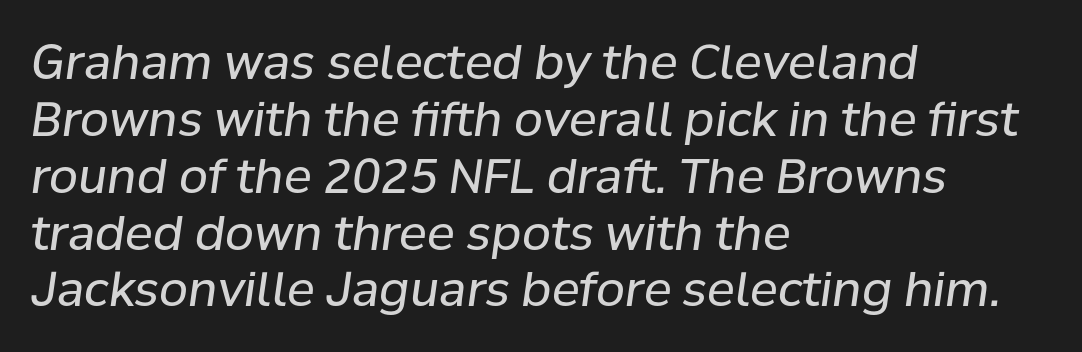
Inter-character spacing is left at the font's built-in metrics. Caption: multi-line text, flush left, ragged right. Stems here are at most as thick as an everyday book face. Quick note: italic.
